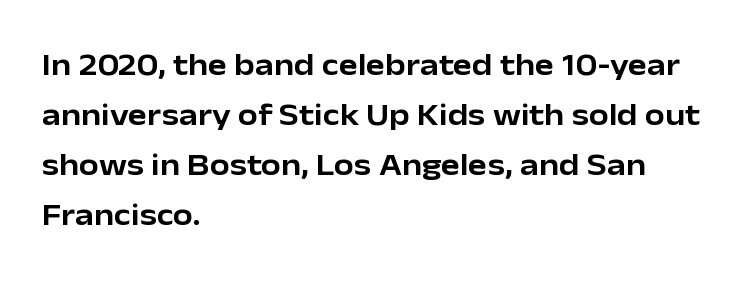
Q: Is the text italic (slanted)? A: No, it is upright.
Q: Is the typeface a serif or a sans-serif typeface? A: Sans-serif.
Q: Is the text underlined? A: No.
Q: How is the paragraph aligned? A: Left-aligned.
Q: Is the spacing between letters normal or unusually wide? A: Normal.
Q: Is the spacing between lines tight, normal or loose? A: Normal.
Q: Width (condensed, normal, or wide)? A: Normal.
Q: Stroke contrast? A: Low.
Q: x-height? A: Medium.
Q: Monospaced? A: No.
